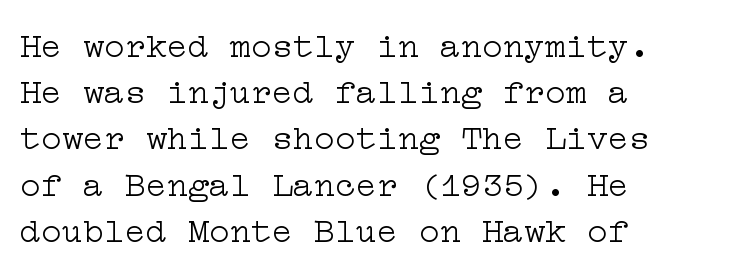
Q: Is the text bold? A: No.
Q: Is the text italic (slanted)? A: No, it is upright.
Q: Is the typeface a serif or a sans-serif typeface? A: Serif.
Q: Is the text underlined? A: No.
Q: How is the paragraph aligned? A: Left-aligned.
Q: Is the spacing between letters normal or unusually wide? A: Normal.
Q: Is the spacing between lines tight, normal or loose? A: Normal.
Q: Width (condensed, normal, or wide)? A: Wide.
Q: Stroke contrast? A: Low.
Q: x-height? A: Medium.
